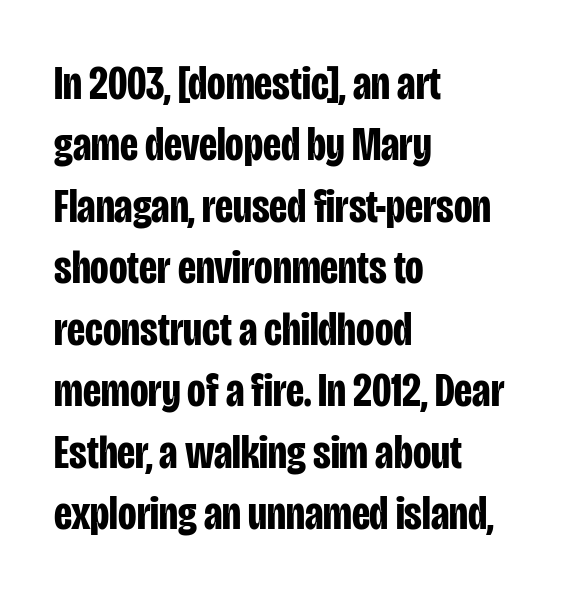
Q: Is the text bold? A: Yes.
Q: Is the text italic (slanted)? A: No, it is upright.
Q: Is the typeface a serif or a sans-serif typeface? A: Sans-serif.
Q: Is the text underlined? A: No.
Q: How is the paragraph aligned? A: Left-aligned.
Q: Is the spacing between letters normal or unusually wide? A: Normal.
Q: Is the spacing between lines tight, normal or loose? A: Normal.
Q: Width (condensed, normal, or wide)? A: Condensed.
Q: Stroke contrast? A: Low.
Q: x-height? A: Large.
Q: Monospaced? A: No.
